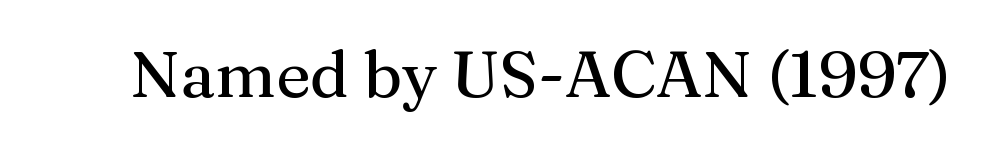
Q: Is the text italic (slanted)? A: No, it is upright.
Q: Is the typeface a serif or a sans-serif typeface? A: Serif.
Q: Is the text underlined? A: No.
Q: Is the spacing between letters normal or unusually wide? A: Normal.
Q: Width (condensed, normal, or wide)? A: Normal.
Q: Stroke contrast? A: Medium.
Q: x-height? A: Medium.
Q: Monospaced? A: No.
